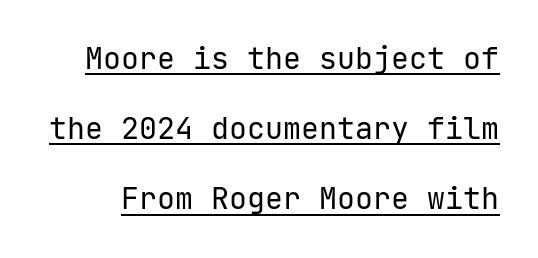
Q: Is the text bold? A: No.
Q: Is the text italic (slanted)? A: No, it is upright.
Q: Is the typeface a serif or a sans-serif typeface? A: Sans-serif.
Q: Is the text underlined? A: Yes.
Q: Is the spacing between letters normal or unusually wide? A: Normal.
Q: Is the spacing between lines tight, normal or loose? A: Loose.
Q: Width (condensed, normal, or wide)? A: Normal.
Q: Stroke contrast? A: Low.
Q: x-height? A: Medium.
Q: Monospaced? A: Yes.
